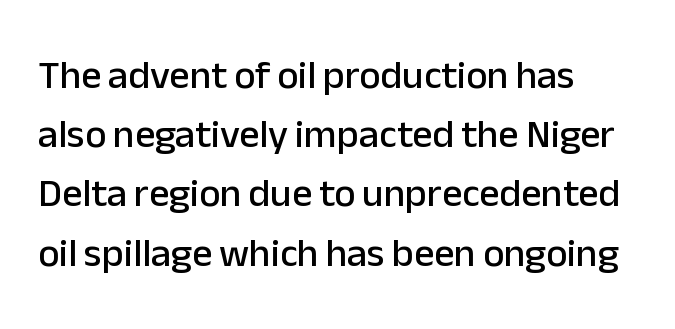
Looks like regular typesetting: each glyph gets only the width it needs. The font's upright variant was chosen for this text. In CSS terms this would be text-align: left. In terms of letterform style, serifs are entirely absent.
